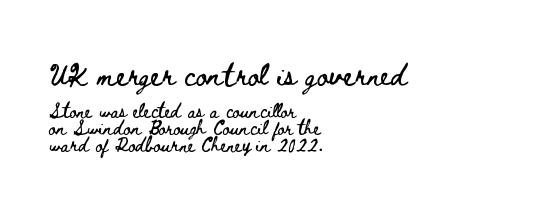
Whoever set this made the first block the dominant, larger element. Which margin do the lines hug? The left one — the right edge is uneven. Standard letterfit; no display-style spreading of the glyphs.
